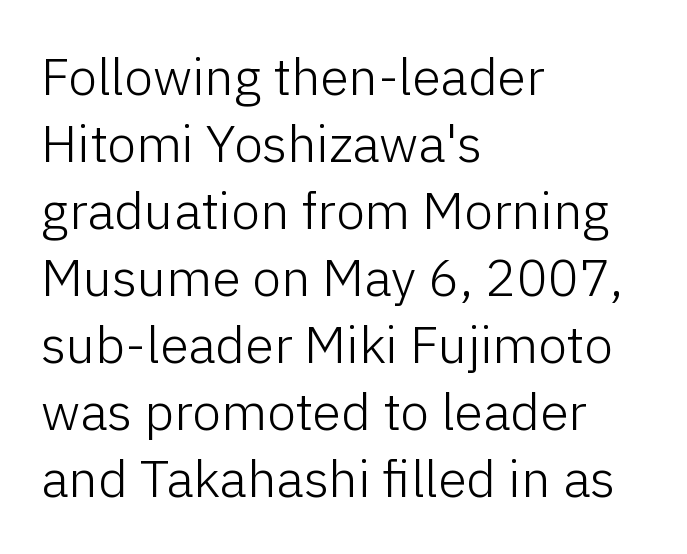
The image shows 52 px light sans-serif type, upright; set left-aligned, normal line spacing (1.29x), normal letter spacing, not underlined; low stroke contrast and a medium x-height.
